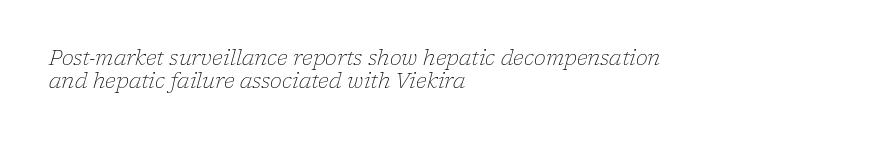
Tall strokes in this sample are angled rather than plumb. Weight: regular or lighter. Vertical spacing — tight. Teacher's note: observe the even left margin — that is flush-left alignment. Bare-footed words on every line. Default kerning and tracking; the words read as compact shapes.
